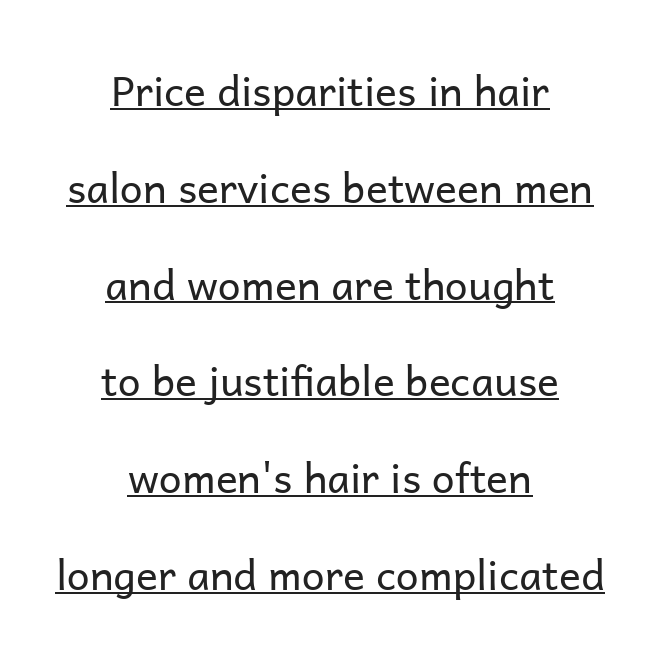
The image shows 41 px regular-weight sans-serif type, upright; set centered, loose line spacing (2.36x), normal letter spacing, underlined; low stroke contrast and a medium x-height.
